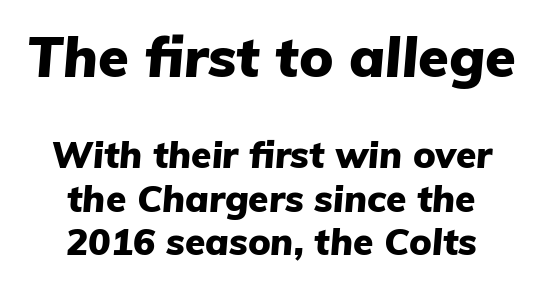
{"italic": "yes", "lean": "right", "slant_degrees": 5, "bold": "yes", "weight": "heavy", "width": "normal", "stroke_contrast": "low", "x_height": "medium", "monospaced": "no", "underline": "no", "align": "center", "line_spacing_ratio": 1.17, "letter_spacing": "normal", "letter_spacing_em": 0.0, "larger_block": "first", "size_ratio": 1.51, "glyph_px": 56}
